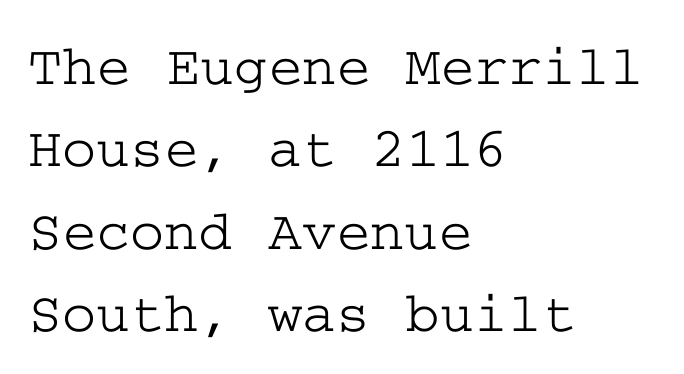
{"serif": "yes", "italic": "no", "width": "wide", "stroke_contrast": "low", "x_height": "medium", "underline": "no", "align": "left", "line_spacing": "normal", "line_spacing_ratio": 1.42, "letter_spacing": "normal", "letter_spacing_em": 0.0, "glyph_px": 58}
